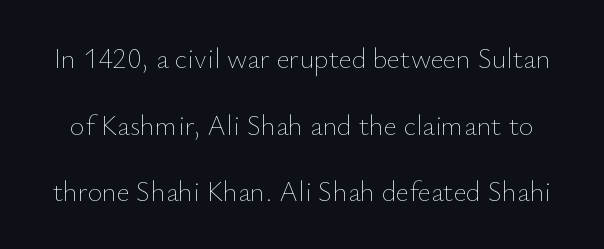
{"italic": "no", "bold": "no", "weight": "thin", "width": "normal", "stroke_contrast": "low", "x_height": "small", "monospaced": "no", "underline": "no", "line_spacing": "loose", "line_spacing_ratio": 2.38, "letter_spacing": "normal", "letter_spacing_em": 0.0, "glyph_px": 28}
